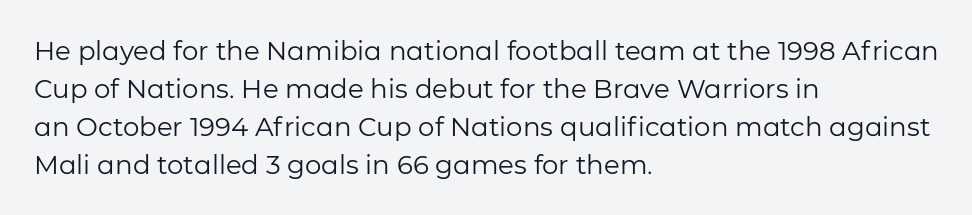
The image shows 26 px text type, upright; set left-aligned, normal line spacing (1.46x), normal letter spacing, not underlined.
